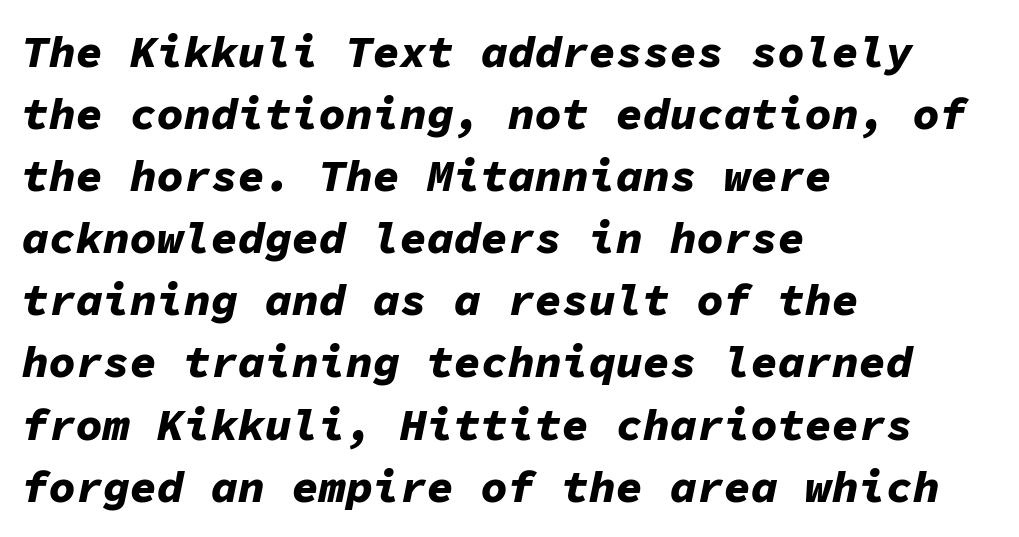
How would I describe the line gaps? Plain and ordinary. Standard letterfit; no display-style spreading of the glyphs. Strokes here are thick enough to call this a true bold. Every character sits at an angle, as italics do.
